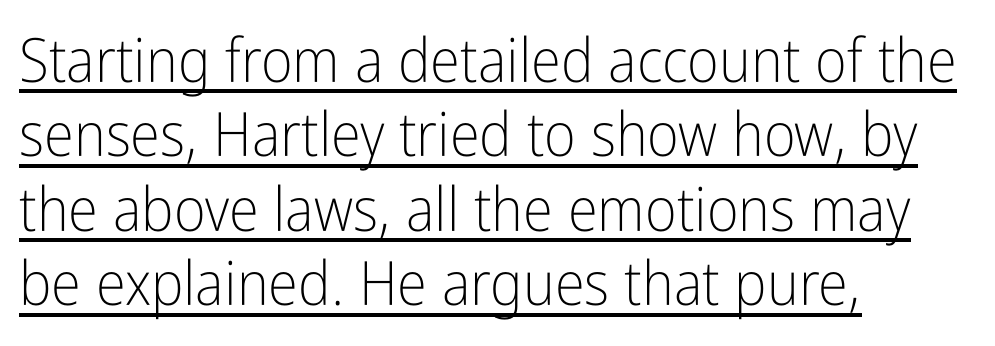
{"serif": "no", "italic": "no", "bold": "no", "weight": "light", "width": "condensed", "stroke_contrast": "low", "x_height": "medium", "monospaced": "no", "underline": "yes", "align": "left", "line_spacing_ratio": 1.22, "letter_spacing": "normal", "letter_spacing_em": 0.0, "glyph_px": 61}
